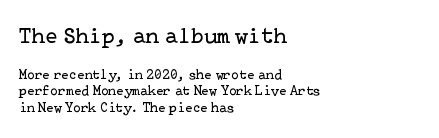
Which chunk is bigger? The first one — the top block dwarfs the bottom. Think standard paragraph weight, or any step lighter than that. A roman cut, with each character standing at attention. Spacing between characters is what you'd get straight out of the box.
